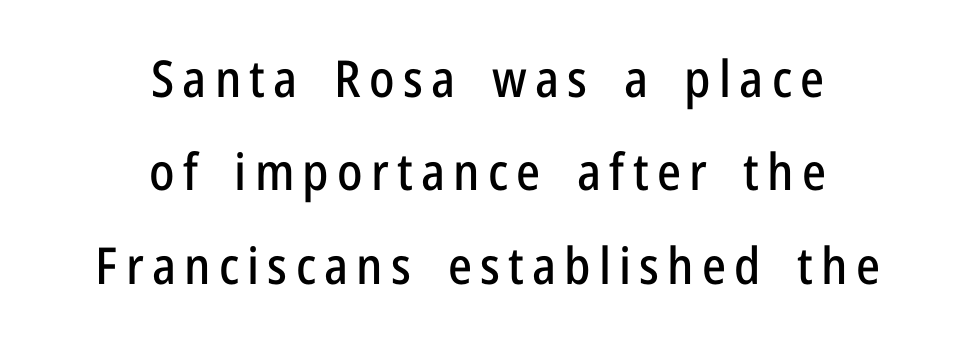
Q: Is the text italic (slanted)? A: No, it is upright.
Q: Is the typeface a serif or a sans-serif typeface? A: Sans-serif.
Q: Is the text underlined? A: No.
Q: How is the paragraph aligned? A: Centered.
Q: Width (condensed, normal, or wide)? A: Condensed.
Q: Stroke contrast? A: Low.
Q: x-height? A: Medium.
Q: Monospaced? A: No.
